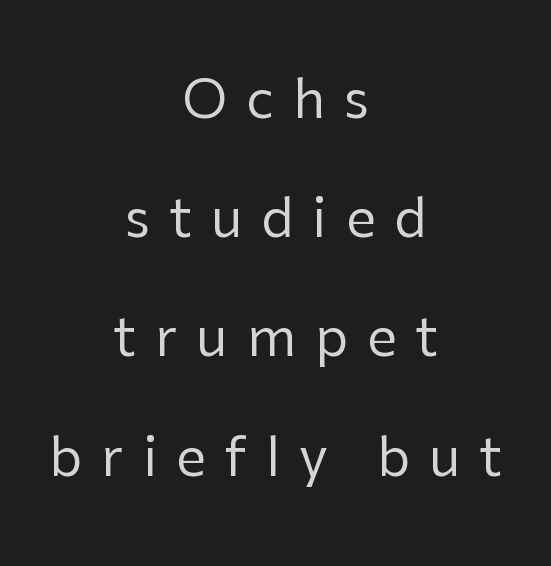
Q: Is the text bold? A: No.
Q: Is the text italic (slanted)? A: No, it is upright.
Q: Is the typeface a serif or a sans-serif typeface? A: Sans-serif.
Q: Is the text underlined? A: No.
Q: How is the paragraph aligned? A: Centered.
Q: Is the spacing between letters normal or unusually wide? A: Unusually wide.
Q: Is the spacing between lines tight, normal or loose? A: Loose.
Q: Width (condensed, normal, or wide)? A: Normal.
Q: Stroke contrast? A: Low.
Q: x-height? A: Medium.
Q: Monospaced? A: No.
